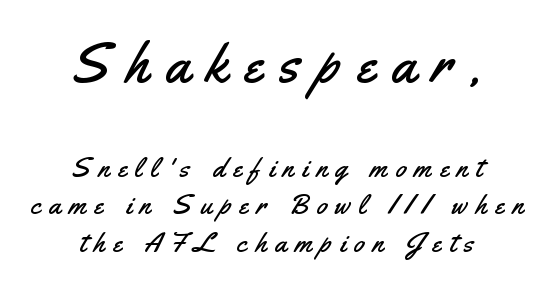
The image shows 57 px condensed sans-serif type; set centered, normal line spacing (1.35x), unusually wide letter spacing (+0.3 em), not underlined; the first (top) block is 2.04x larger; medium stroke contrast and a small x-height.
